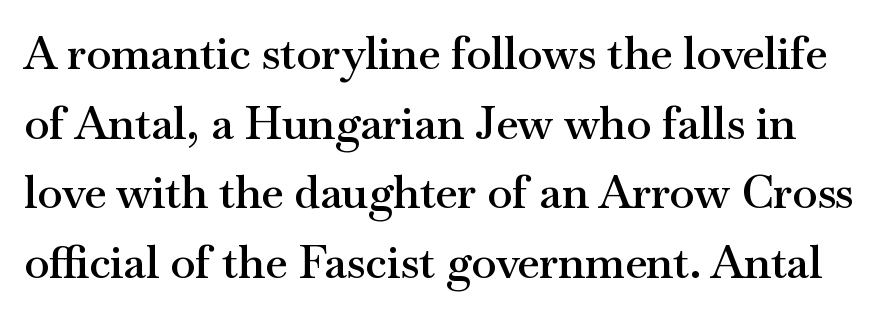
The image shows 45 px semibold, wide serif type, upright; set normal line spacing (1.55x), normal letter spacing, not underlined; medium stroke contrast and a small x-height.
